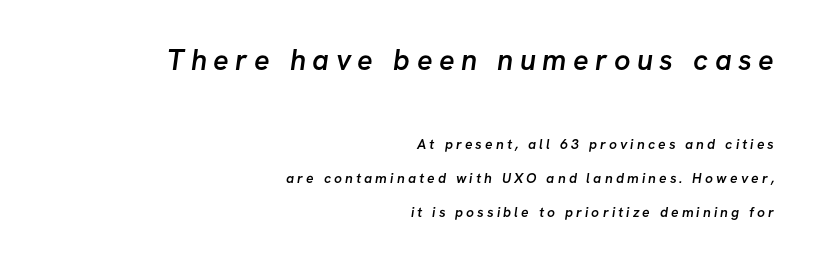
Classification — sans serif. Compared with typical body copy, the letter spacing here is much looser. Decoration check: the copy has no underline. Proportional: the letters do not fall into vertical columns.
